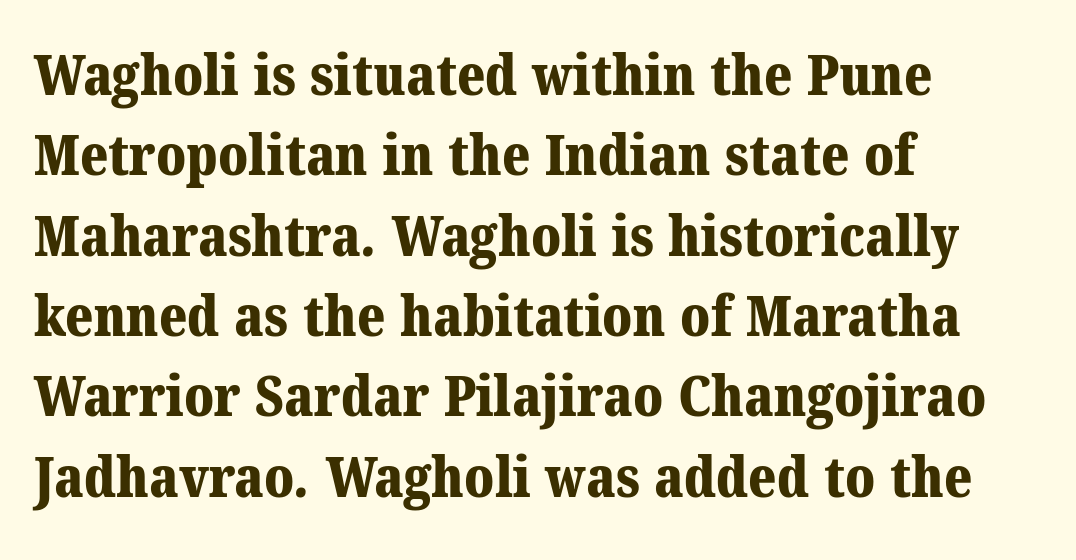
The font is running at its bold setting. Examine the stroke ends and you'll spot serifs. The passage shown is typed in a proportional face where columns would drift. Words float on clear page, feet unadorned.
